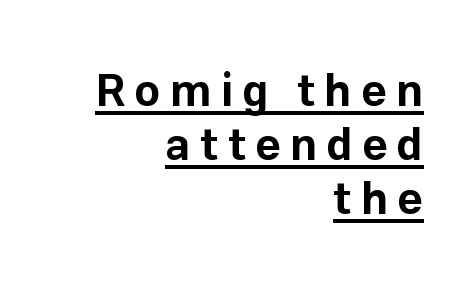
Q: Is the text bold? A: Yes.
Q: Is the text italic (slanted)? A: No, it is upright.
Q: Is the typeface a serif or a sans-serif typeface? A: Sans-serif.
Q: Is the text underlined? A: Yes.
Q: How is the paragraph aligned? A: Right-aligned.
Q: Is the spacing between letters normal or unusually wide? A: Unusually wide.
Q: Width (condensed, normal, or wide)? A: Normal.
Q: Stroke contrast? A: Low.
Q: x-height? A: Medium.
Q: Monospaced? A: No.
